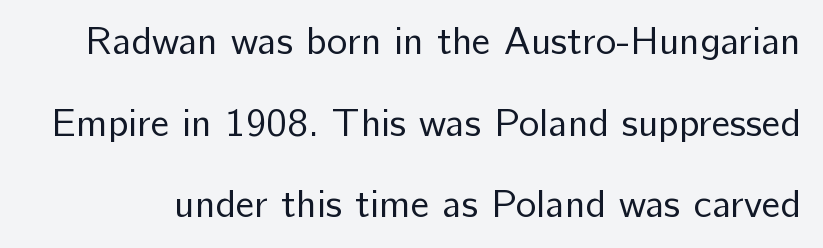
{"serif": "no", "italic": "no", "bold": "no", "weight": "regular", "width": "normal", "stroke_contrast": "low", "x_height": "medium", "monospaced": "no", "underline": "no", "line_spacing": "loose", "line_spacing_ratio": 2.09, "letter_spacing": "normal", "letter_spacing_em": 0.0, "glyph_px": 39}
